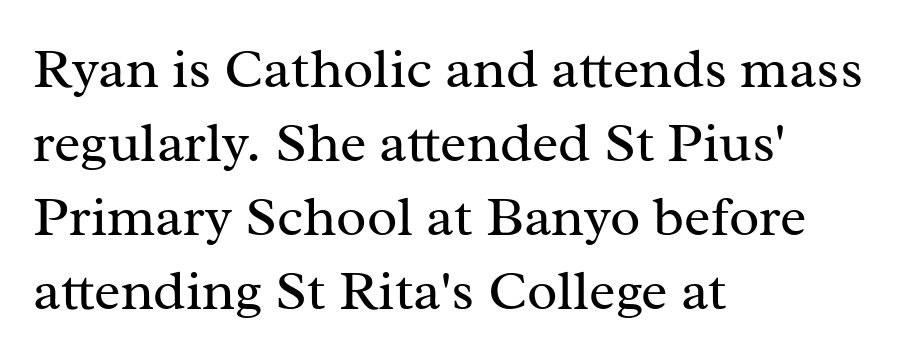
Q: Is the text bold? A: No.
Q: Is the text italic (slanted)? A: No, it is upright.
Q: Is the typeface a serif or a sans-serif typeface? A: Serif.
Q: Is the text underlined? A: No.
Q: How is the paragraph aligned? A: Left-aligned.
Q: Is the spacing between letters normal or unusually wide? A: Normal.
Q: Is the spacing between lines tight, normal or loose? A: Normal.
Q: Width (condensed, normal, or wide)? A: Normal.
Q: Stroke contrast? A: Medium.
Q: x-height? A: Medium.
Q: Monospaced? A: No.
